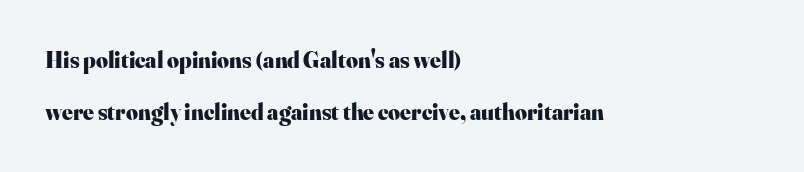
How are the letters spaced? Ordinarily, with no added tracking. The paragraph has a hard left edge and a soft right edge. Summary of vertical rhythm: relaxed, with wide interline spacing. Does the lettering tilt? It doesn't — this is upright.
